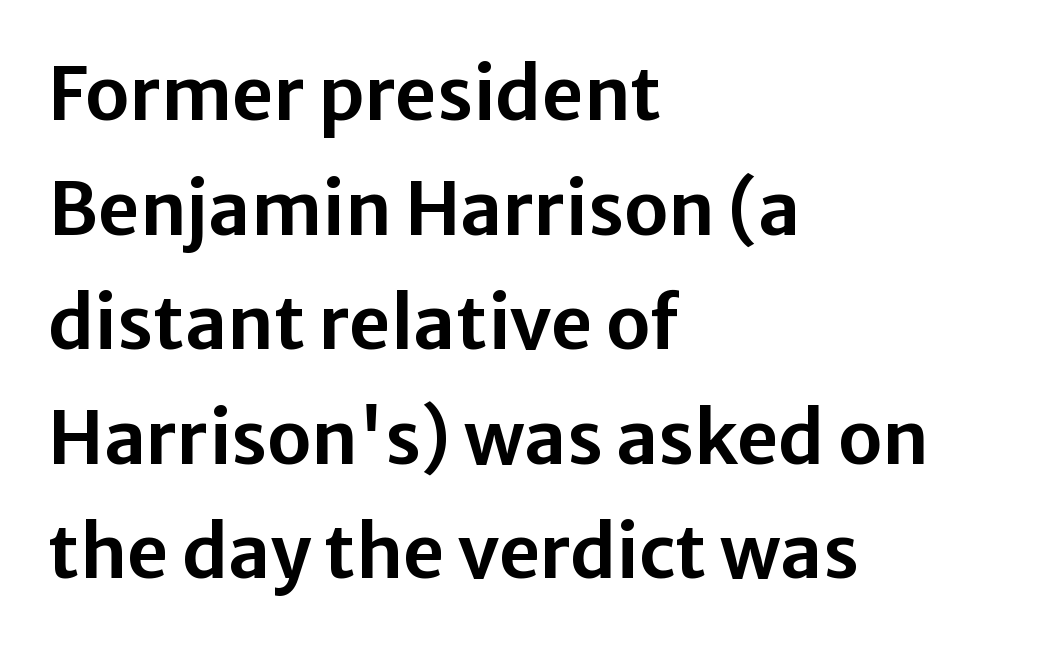
{"serif": "no", "italic": "no", "width": "normal", "stroke_contrast": "low", "x_height": "medium", "monospaced": "no", "underline": "no", "align": "left", "line_spacing": "normal", "line_spacing_ratio": 1.57, "letter_spacing": "normal", "letter_spacing_em": 0.0, "glyph_px": 73}
